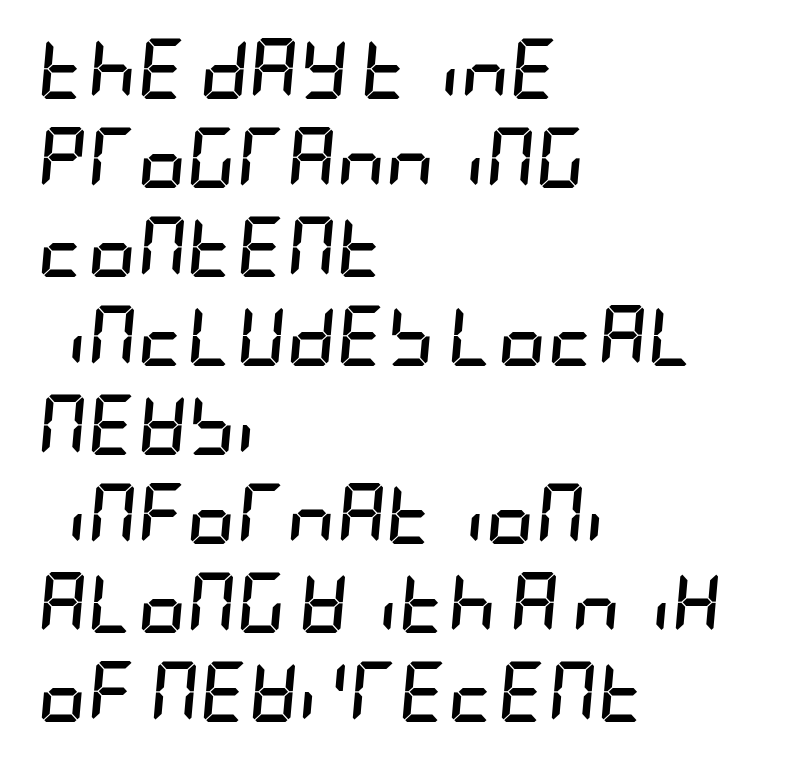
Q: Is the text bold? A: Yes.
Q: Is the text italic (slanted)? A: Yes, it leans right by about 5 degrees.
Q: Is the text underlined? A: No.
Q: How is the paragraph aligned? A: Left-aligned.
Q: Is the spacing between letters normal or unusually wide? A: Normal.
Q: Is the spacing between lines tight, normal or loose? A: Normal.
Q: Width (condensed, normal, or wide)? A: Condensed.
Q: Stroke contrast? A: Low.
Q: x-height? A: Large.
